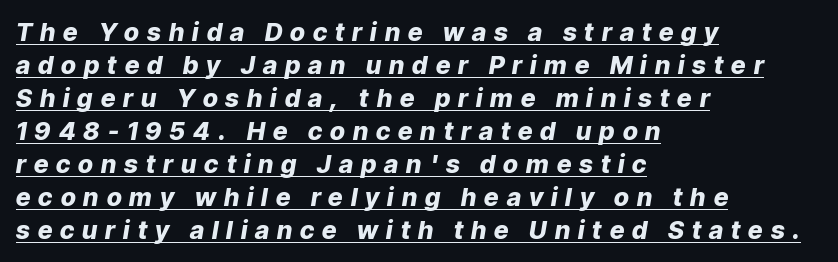
The image shows 25 px bold type, italic (leaning right); set left-aligned, normal line spacing (1.32x), unusually wide letter spacing (+0.32 em), underlined.
